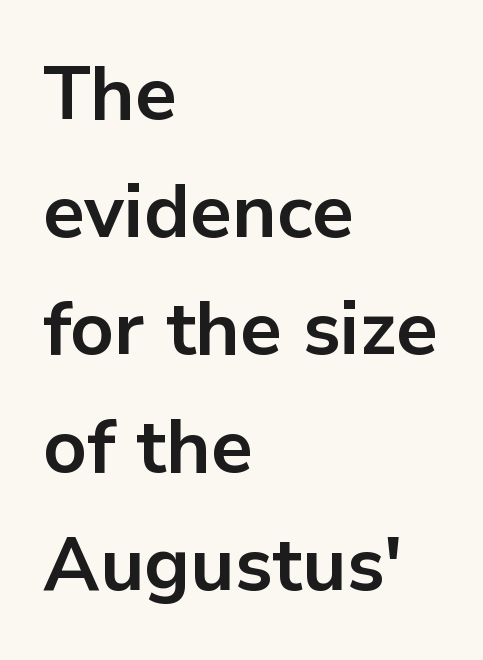
The image shows 75 px bold sans-serif type, upright; set left-aligned, normal line spacing (1.57x), normal letter spacing, not underlined; low stroke contrast and a medium x-height.
